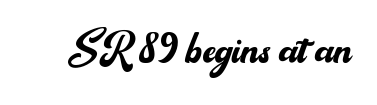
The image shows 54 px regular-weight sans-serif type; set normal letter spacing, not underlined; medium stroke contrast and a small x-height.
